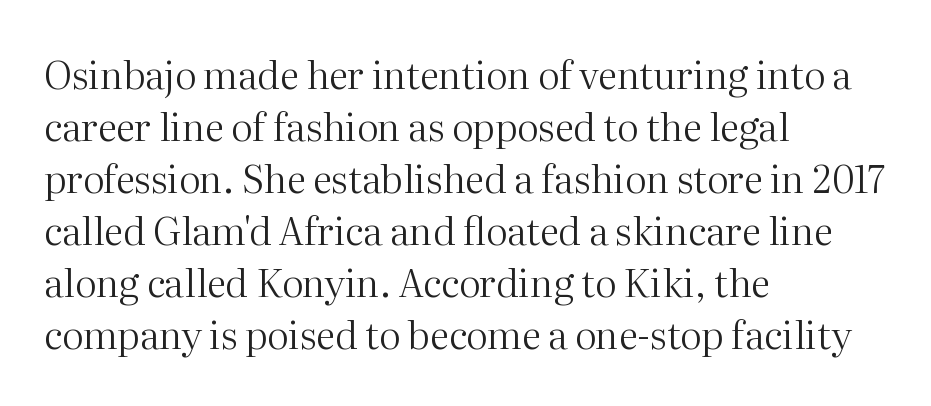
Glyph-to-glyph distance matches everyday printed text. Whoever set this chose a conventional vertical rhythm. Weight: not bold — regular or lighter. You could not count columns in this text — the font is proportionally spaced. Upright lettering throughout. The baseline area is clear.
